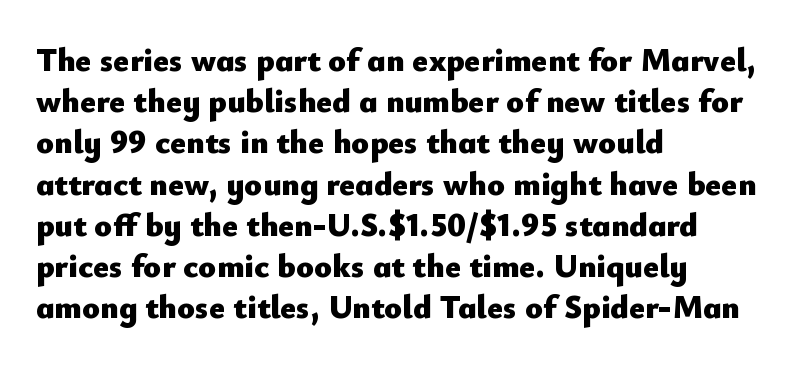
The image shows 33 px heavy sans-serif type, upright; set left-aligned, normal line spacing (1.25x), normal letter spacing, not underlined; low stroke contrast and a small x-height.
